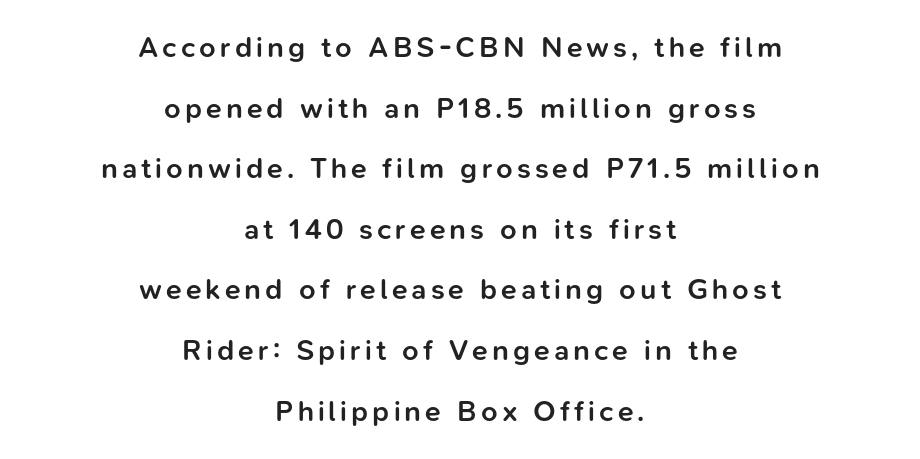
The image shows 29 px semibold sans-serif type, upright; set centered, loose line spacing (2.09x), not underlined; low stroke contrast and a medium x-height.
